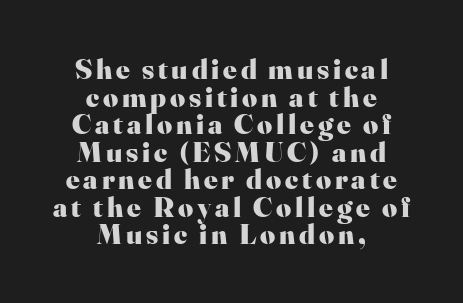
You could not count columns in this text — the font is proportionally spaced. Students, observe: this is what under-led, compact text looks like. The letters are bold, with thick, heavy strokes. Rendered with straight, roman letterforms. The zone under the glyphs is completely vacant.
